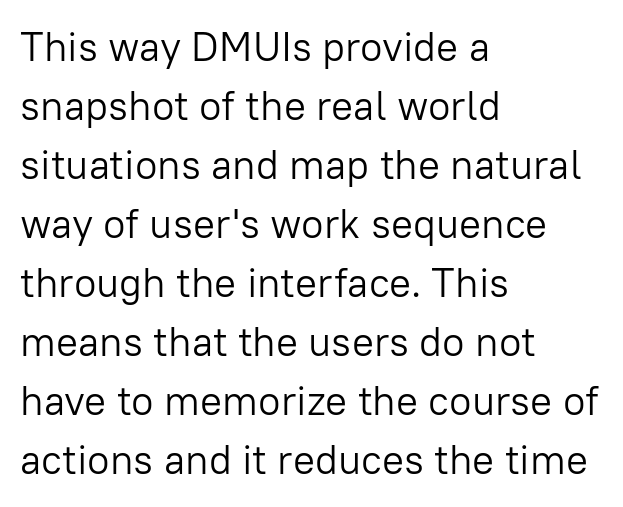
The image shows 41 px light sans-serif type, upright; set left-aligned, normal line spacing (1.44x), normal letter spacing, not underlined; low stroke contrast and a medium x-height.
